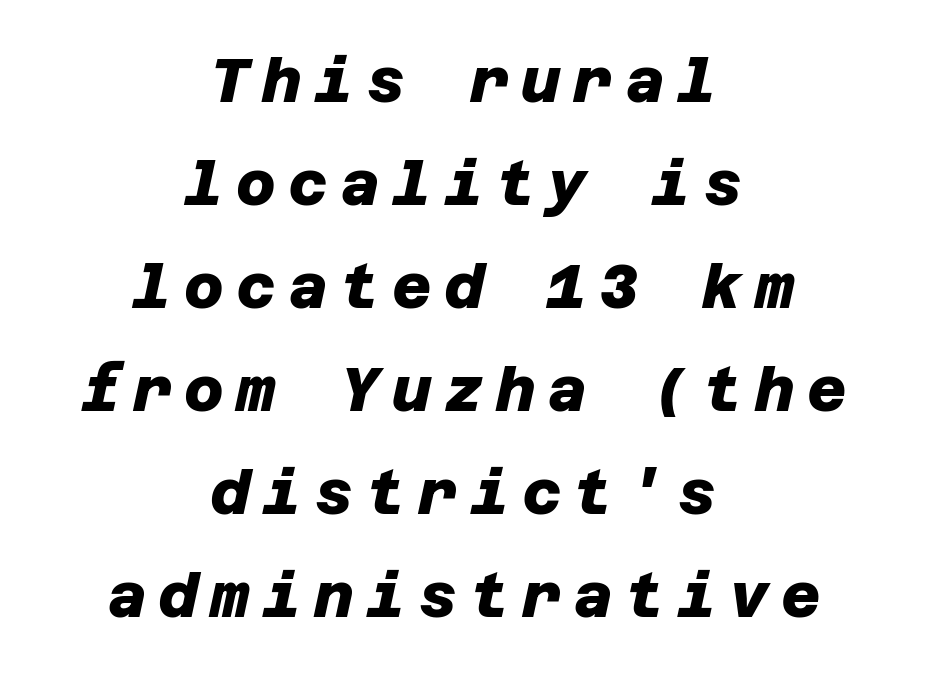
The image shows 61 px heavy sans-serif type; set centered, normal line spacing (1.69x), unusually wide letter spacing (+0.2 em), not underlined; low stroke contrast and a large x-height.
